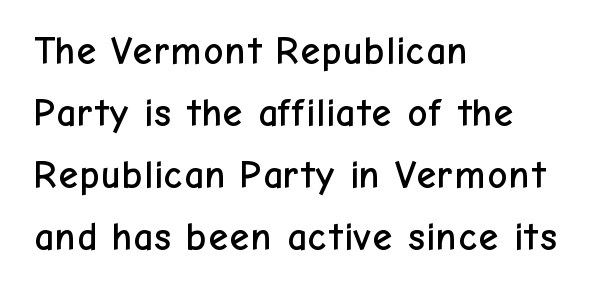
{"serif": "no", "italic": "no", "width": "normal", "stroke_contrast": "low", "x_height": "medium", "monospaced": "no", "underline": "no", "align": "left", "line_spacing": "normal", "line_spacing_ratio": 1.59, "letter_spacing": "normal", "letter_spacing_em": 0.0, "glyph_px": 39}
